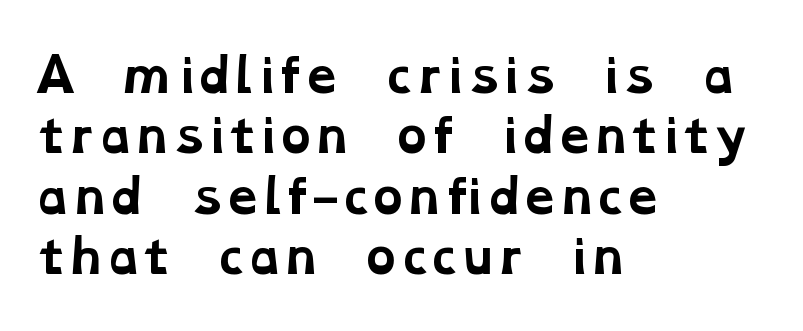
Q: Is the text bold? A: Yes.
Q: Is the typeface a serif or a sans-serif typeface? A: Serif.
Q: Is the text underlined? A: No.
Q: How is the paragraph aligned? A: Left-aligned.
Q: Is the spacing between letters normal or unusually wide? A: Normal.
Q: Is the spacing between lines tight, normal or loose? A: Normal.
Q: Width (condensed, normal, or wide)? A: Wide.
Q: Stroke contrast? A: Low.
Q: x-height? A: Medium.
Q: Monospaced? A: No.
